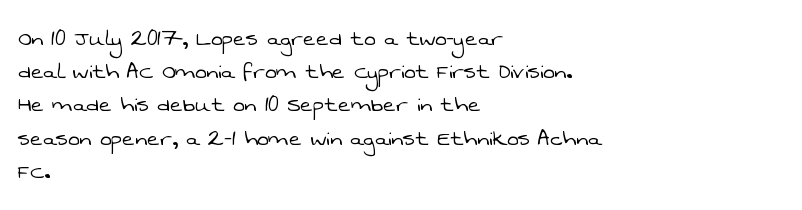
Q: Is the text bold? A: No.
Q: Is the text underlined? A: No.
Q: How is the paragraph aligned? A: Left-aligned.
Q: Is the spacing between letters normal or unusually wide? A: Normal.
